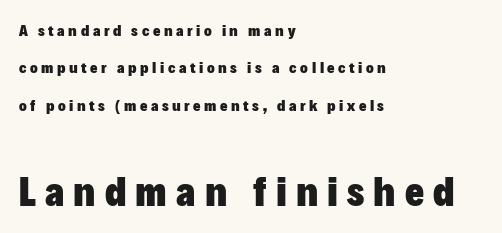
{"serif": "no", "italic": "no", "bold": "yes", "weight": "heavy", "width": "normal", "stroke_contrast": "low", "x_height": "medium", "monospaced": "no", "underline": "no", "align": "left", "line_spacing": "loose", "line_spacing_ratio": 2.33, "letter_spacing": "wide", "letter_spacing_em": 0.22, "larger_block": "second", "size_ratio": 2.56, "glyph_px": 41}
